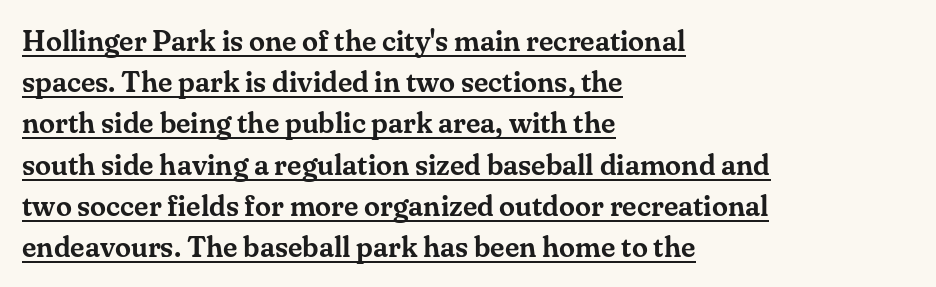
{"serif": "yes", "italic": "no", "width": "normal", "stroke_contrast": "medium", "x_height": "small", "monospaced": "no", "underline": "yes", "align": "left", "line_spacing": "normal", "line_spacing_ratio": 1.42, "letter_spacing": "normal", "letter_spacing_em": 0.0, "glyph_px": 29}
